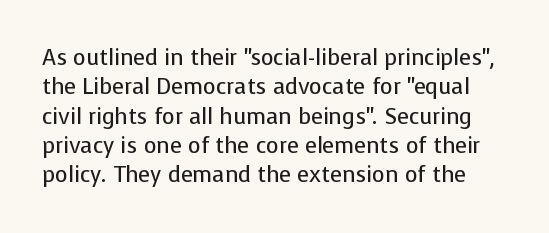
{"italic": "no", "bold": "no", "underline": "no", "line_spacing": "normal", "line_spacing_ratio": 1.33, "letter_spacing": "normal", "letter_spacing_em": 0.0, "glyph_px": 22}
